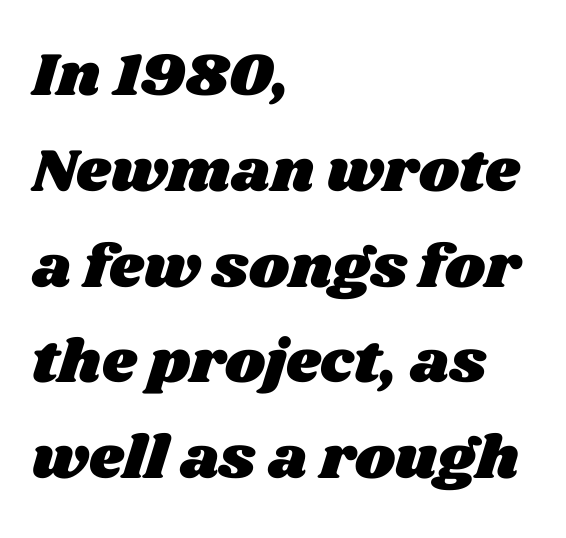
{"width": "wide", "stroke_contrast": "medium", "x_height": "large", "monospaced": "no", "underline": "no", "align": "left", "line_spacing": "normal", "line_spacing_ratio": 1.57, "letter_spacing": "normal", "letter_spacing_em": 0.0, "glyph_px": 61}
